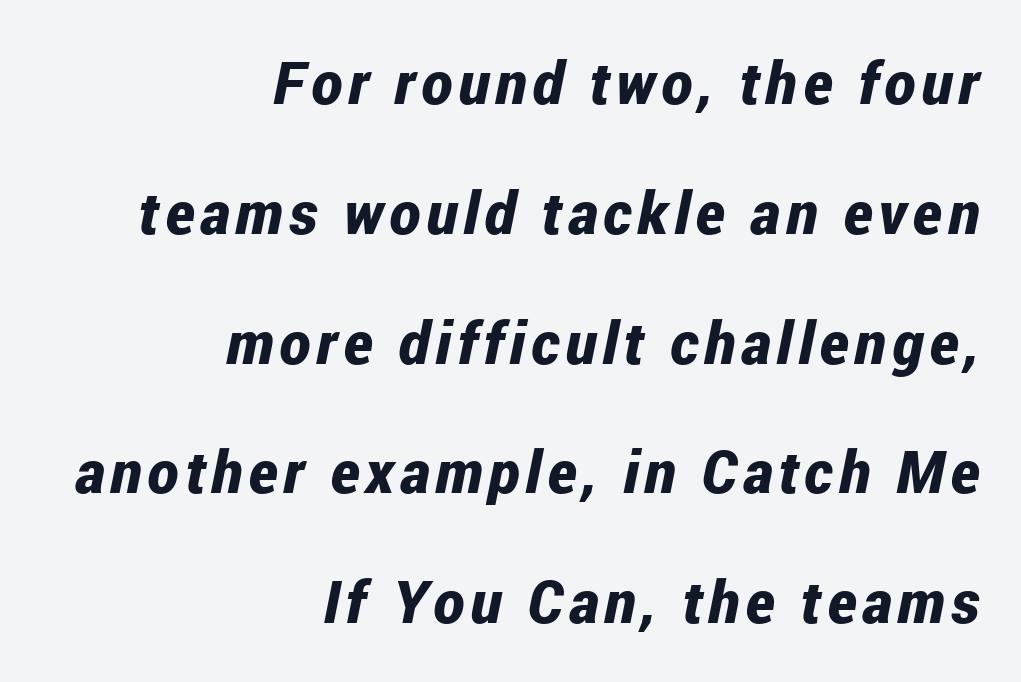
{"italic": "yes", "lean": "right", "slant_degrees": 12, "bold": "yes", "weight": "bold", "width": "condensed", "stroke_contrast": "low", "x_height": "medium", "monospaced": "no", "underline": "no", "align": "right", "line_spacing": "loose", "line_spacing_ratio": 2.2, "glyph_px": 59}
